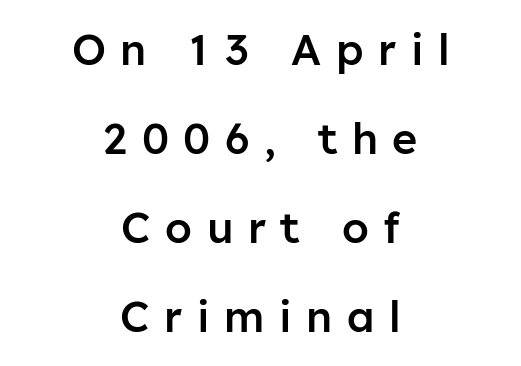
A typesetter would label this face a sans. Short and long lines alike share a common midpoint. Baseline-to-baseline distance is far greater than the letter height. It's the straight-up-and-down kind of type.
